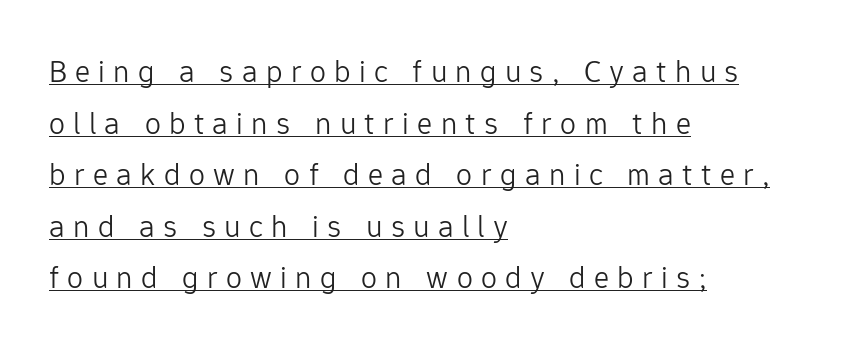
The image shows 32 px light sans-serif type, upright; set left-aligned, normal line spacing (1.61x), unusually wide letter spacing (+0.26 em), underlined; low stroke contrast and a medium x-height.
